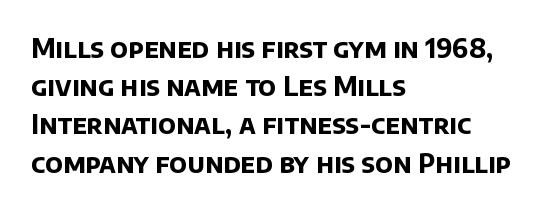
Leading: standard. The line texture is even and compact thanks to regular tracking. The passage is arranged the way most books set body copy — flush left. What weight is shown? A full bold with thick strokes. Clear beneath every line of the passage.
